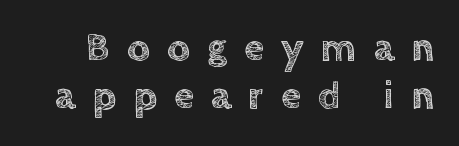
The image shows 40 px text type, upright; set line spacing 1.21x, unusually wide letter spacing (+0.43 em), not underlined; a large x-height.
